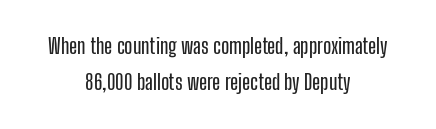
{"italic": "no", "underline": "no", "align": "center", "line_spacing_ratio": 1.73, "letter_spacing": "normal", "letter_spacing_em": 0.0, "glyph_px": 21}
